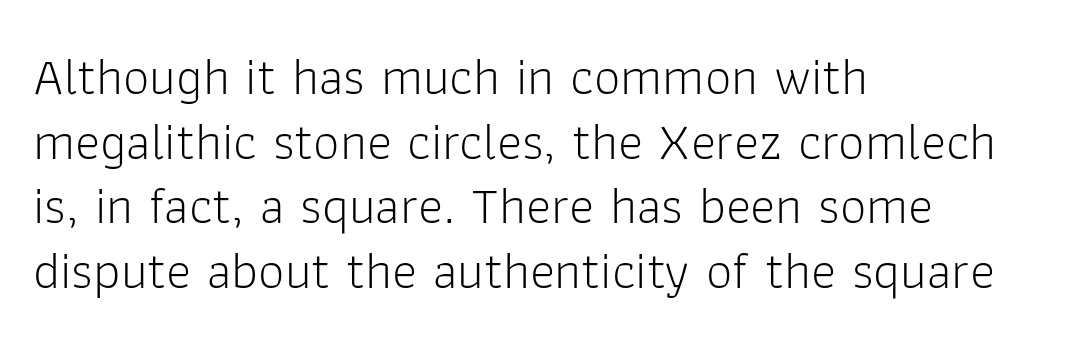
The image shows 53 px light sans-serif type, upright; set left-aligned, line spacing 1.22x, normal letter spacing, not underlined; low stroke contrast and a medium x-height.
